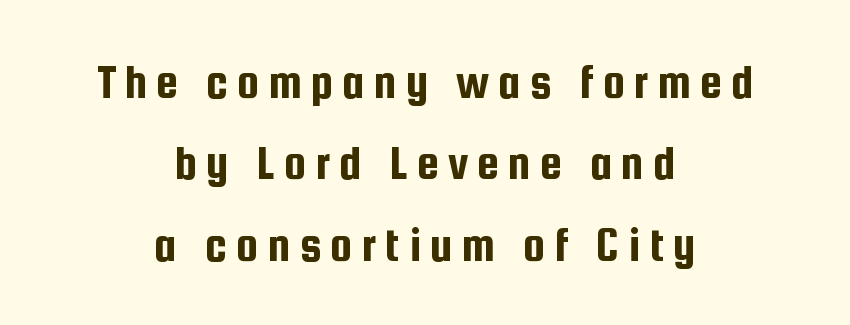
Q: Is the text italic (slanted)? A: No, it is upright.
Q: Is the typeface a serif or a sans-serif typeface? A: Sans-serif.
Q: Is the text underlined? A: No.
Q: How is the paragraph aligned? A: Centered.
Q: Is the spacing between lines tight, normal or loose? A: Normal.
Q: Width (condensed, normal, or wide)? A: Condensed.
Q: Stroke contrast? A: Low.
Q: x-height? A: Medium.
Q: Monospaced? A: No.
